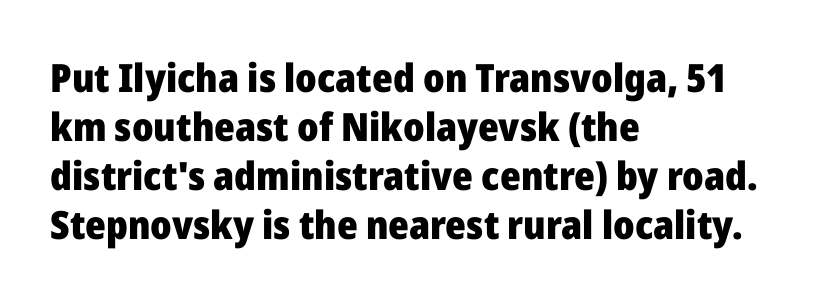
The image shows 39 px heavy sans-serif type, upright; set left-aligned, normal line spacing (1.26x), normal letter spacing, not underlined; low stroke contrast and a medium x-height.
